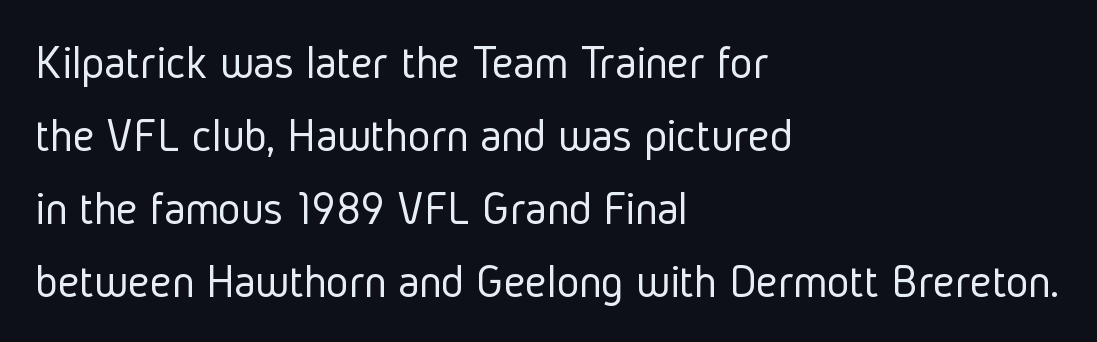
{"serif": "no", "italic": "no", "bold": "no", "weight": "light", "width": "condensed", "stroke_contrast": "low", "x_height": "medium", "monospaced": "no", "underline": "no", "align": "left", "line_spacing": "normal", "line_spacing_ratio": 1.52, "letter_spacing": "normal", "letter_spacing_em": 0.0, "glyph_px": 48}
